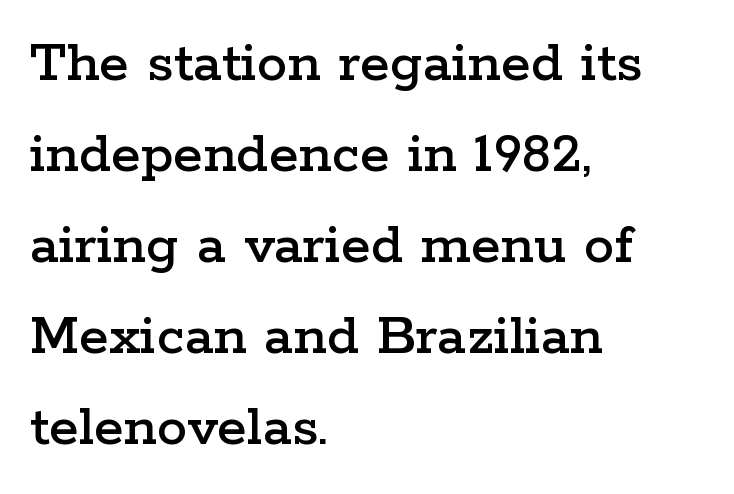
Q: Is the text italic (slanted)? A: No, it is upright.
Q: Is the typeface a serif or a sans-serif typeface? A: Serif.
Q: Is the text underlined? A: No.
Q: How is the paragraph aligned? A: Left-aligned.
Q: Is the spacing between letters normal or unusually wide? A: Normal.
Q: Is the spacing between lines tight, normal or loose? A: Normal.
Q: Width (condensed, normal, or wide)? A: Wide.
Q: Stroke contrast? A: Low.
Q: x-height? A: Medium.
Q: Monospaced? A: No.
